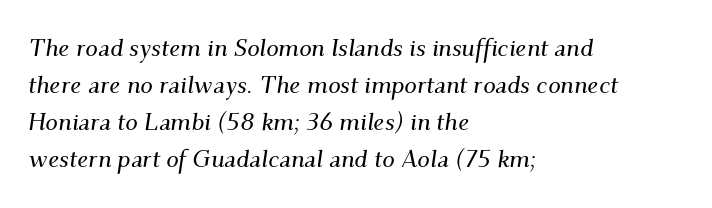
Has an underline been added? It has not. The rag falls on the right side of this text block. Tracking here is standard; glyphs follow each other at the usual distance. If you drew a line through each stem, it would be angled. Rows of type keep a routine distance in the vertical direction.
